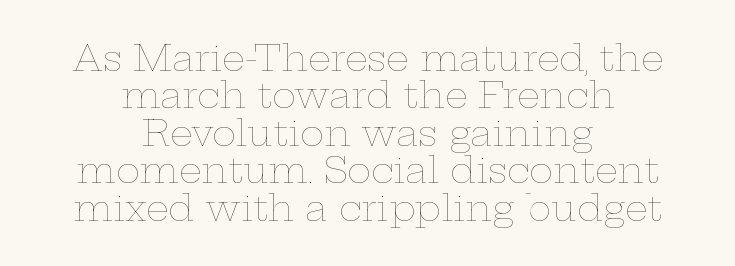
The image shows 36 px thin, wide type, upright; set centered, tight line spacing (1.04x), normal letter spacing, not underlined; low stroke contrast and a medium x-height.
